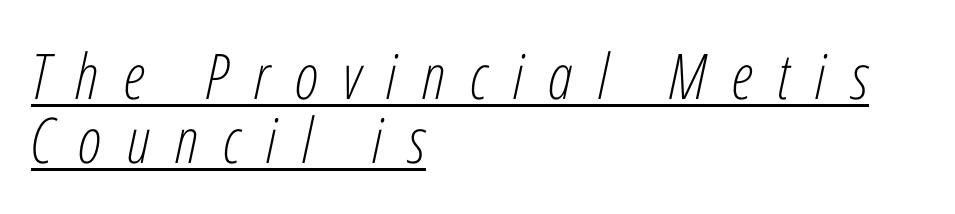
{"italic": "yes", "lean": "right", "slant_degrees": 12, "bold": "no", "weight": "light", "width": "condensed", "stroke_contrast": "low", "x_height": "medium", "monospaced": "no", "underline": "yes", "align": "left", "line_spacing": "tight", "line_spacing_ratio": 1.02, "letter_spacing": "wide", "letter_spacing_em": 0.4, "glyph_px": 63}
